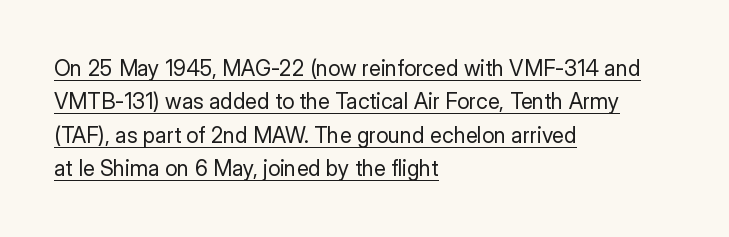
Q: Is the text bold? A: No.
Q: Is the text italic (slanted)? A: No, it is upright.
Q: Is the text underlined? A: Yes.
Q: How is the paragraph aligned? A: Left-aligned.
Q: Is the spacing between letters normal or unusually wide? A: Normal.
Q: Is the spacing between lines tight, normal or loose? A: Normal.
